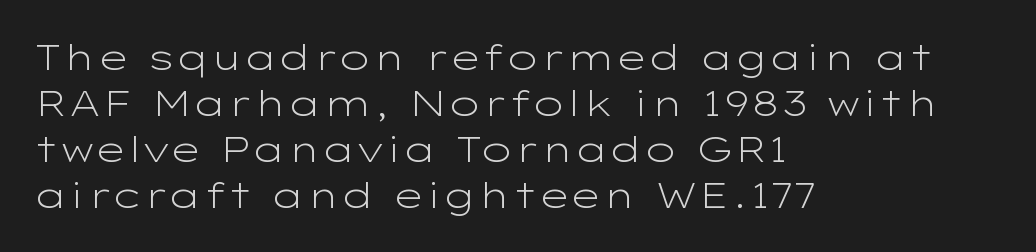
The image shows 36 px light, wide sans-serif type, upright; set left-aligned, normal line spacing (1.28x), normal letter spacing, not underlined; low stroke contrast and a medium x-height.
